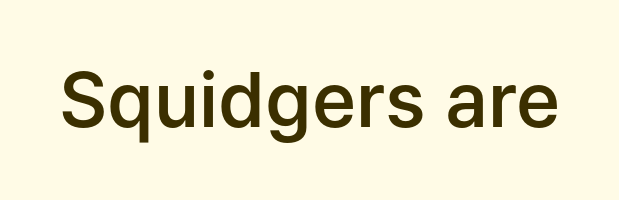
{"serif": "no", "italic": "no", "bold": "semi", "weight": "semibold", "width": "normal", "stroke_contrast": "low", "x_height": "medium", "monospaced": "no", "underline": "no", "letter_spacing": "normal", "letter_spacing_em": 0.0, "glyph_px": 75}
